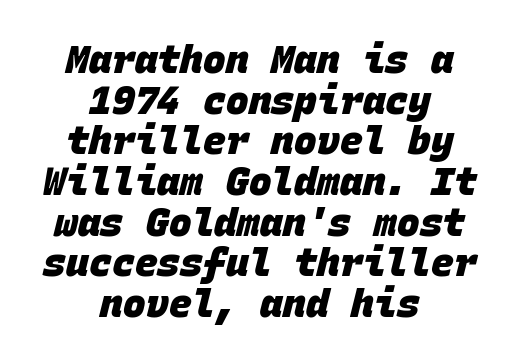
The image shows 38 px heavy sans-serif type, monospaced; set centered, tight line spacing (1.07x), normal letter spacing, not underlined; low stroke contrast and a large x-height.
